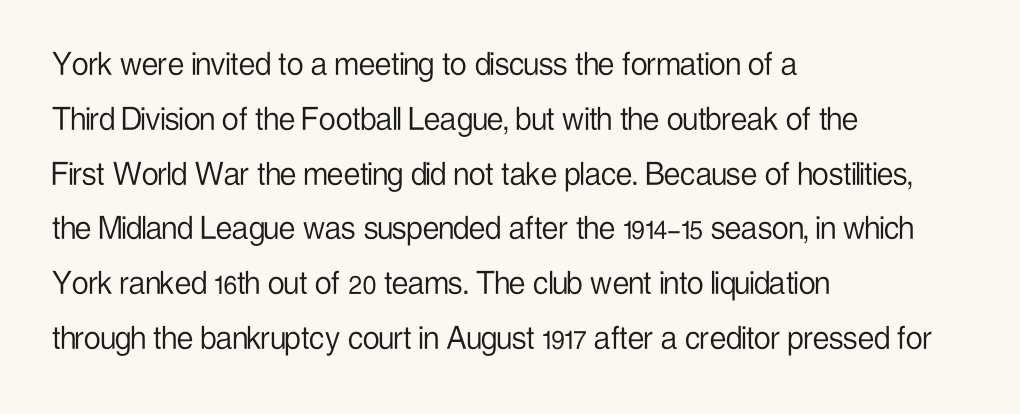
Q: Is the text bold? A: No.
Q: Is the text italic (slanted)? A: No, it is upright.
Q: Is the typeface a serif or a sans-serif typeface? A: Sans-serif.
Q: Is the text underlined? A: No.
Q: How is the paragraph aligned? A: Left-aligned.
Q: Is the spacing between letters normal or unusually wide? A: Normal.
Q: Is the spacing between lines tight, normal or loose? A: Normal.
Q: Width (condensed, normal, or wide)? A: Condensed.
Q: Stroke contrast? A: Low.
Q: x-height? A: Medium.
Q: Monospaced? A: No.
